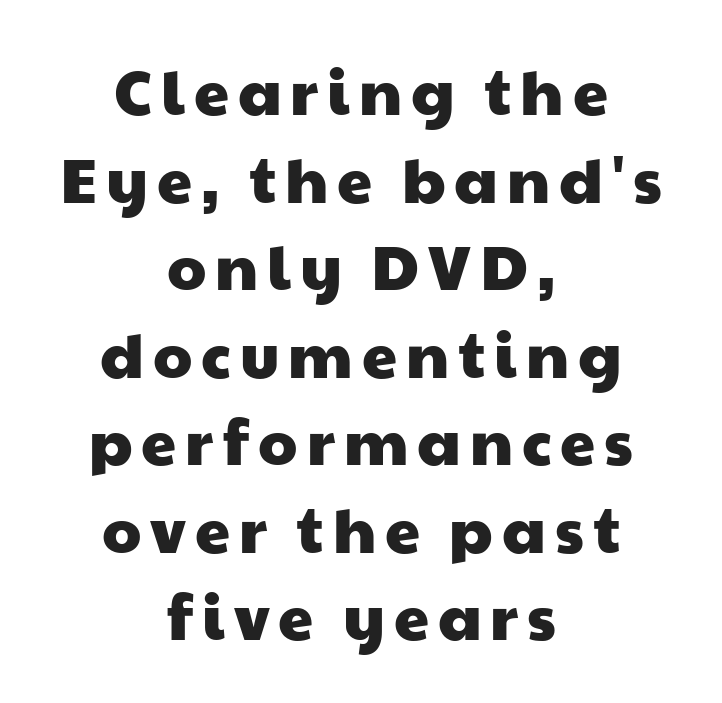
Rule under the text: the space is simply empty. Letterform terminals end flat and unadorned throughout the passage. Every row of glyphs is offset so its center matches the block's center. Successive baselines arrive at the customary interval. Is this a fixed-width face? No — the glyphs have proportional, varying widths.
